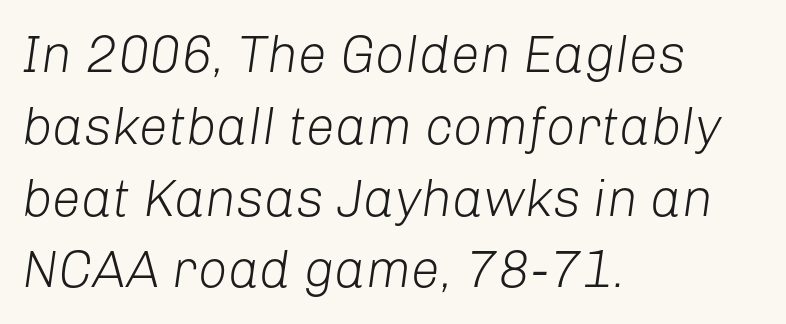
Q: Is the text bold? A: No.
Q: Is the text italic (slanted)? A: Yes, it leans right by about 8 degrees.
Q: Is the text underlined? A: No.
Q: How is the paragraph aligned? A: Left-aligned.
Q: Is the spacing between letters normal or unusually wide? A: Normal.
Q: Is the spacing between lines tight, normal or loose? A: Normal.
Q: Width (condensed, normal, or wide)? A: Normal.
Q: Stroke contrast? A: Low.
Q: x-height? A: Medium.
Q: Monospaced? A: No.
